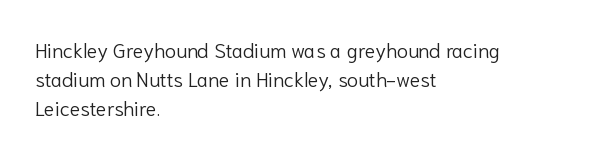
{"italic": "no", "bold": "no", "underline": "no", "align": "left", "line_spacing": "normal", "line_spacing_ratio": 1.44, "letter_spacing": "normal", "letter_spacing_em": 0.0, "glyph_px": 20}
